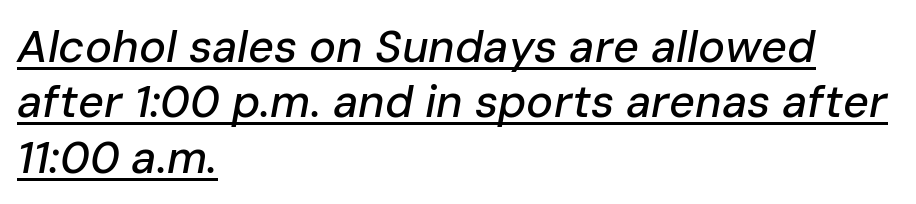
The lettering is marked with a stroke running underneath it. Does the copy run flush right? No — it runs flush left. This is oblique type, the kind used for emphasis or titles. Words appear dense and cohesive because spacing is normal. Think of a printed novel: that variable character pitch is what you see here.
